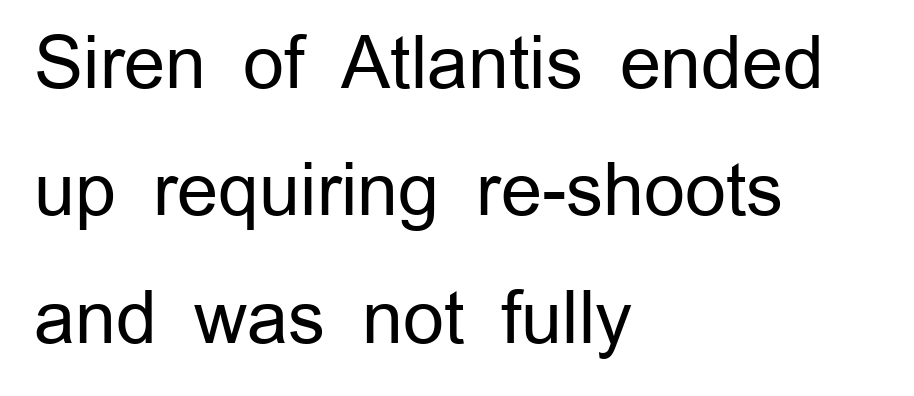
Ordinary non-slanted type is in use. I'd call this a sans setting — the letters go barefoot. Compared with typical body copy, the letter spacing here is the same. The strokes are not fattened; the text isn't bold.
